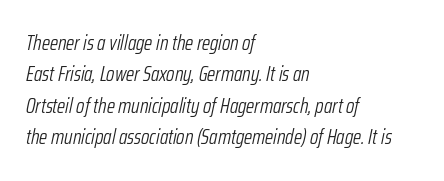
{"italic": "yes", "lean": "right", "slant_degrees": 12, "bold": "no", "underline": "no", "align": "left", "line_spacing": "normal", "line_spacing_ratio": 1.5, "letter_spacing": "normal", "letter_spacing_em": 0.0, "glyph_px": 21}
